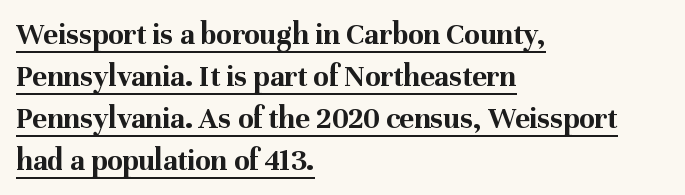
The image shows 31 px bold serif type, upright; set left-aligned, normal line spacing (1.35x), normal letter spacing, underlined; medium stroke contrast and a medium x-height.
